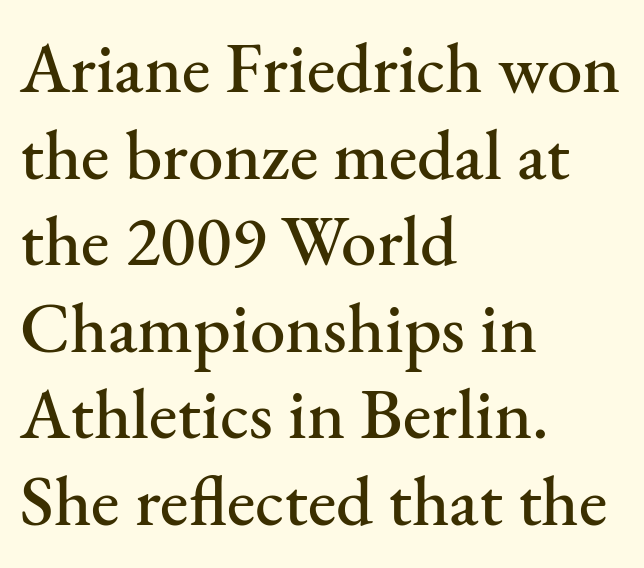
The letters advance in unequal steps, a hallmark of proportional type. These lines were composed using upright roman letters. In CSS terms this would be text-align: left. Type style note: has serifs. Standard letterfit; no display-style spreading of the glyphs.
